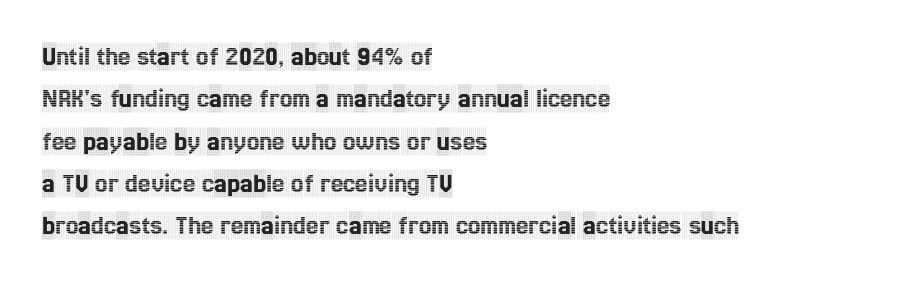
{"serif": "yes", "italic": "no", "width": "condensed", "x_height": "large", "monospaced": "no", "underline": "no", "align": "left", "line_spacing": "normal", "line_spacing_ratio": 1.51, "letter_spacing": "normal", "letter_spacing_em": 0.0, "glyph_px": 28}
